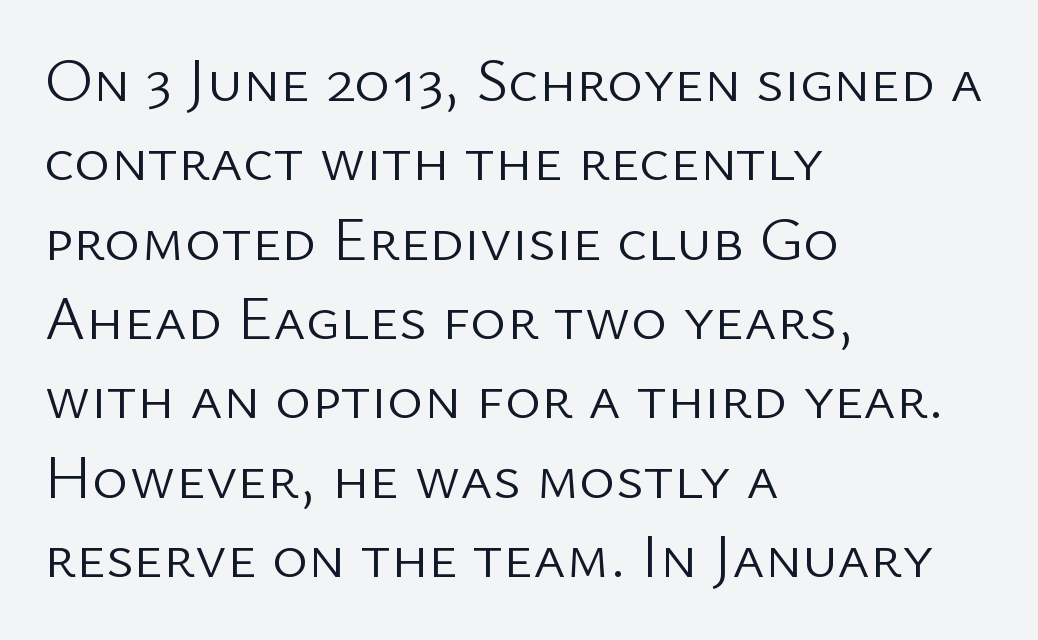
The text was rendered using a sans face with plain stroke endings. Do the characters align in a grid? No, the font is proportional. Honestly, the letter spacing is just normal — you wouldn't notice it. Leftover space on each line is placed entirely after the last word. Vertical spacing — default. Lines of text with bare space underneath.
